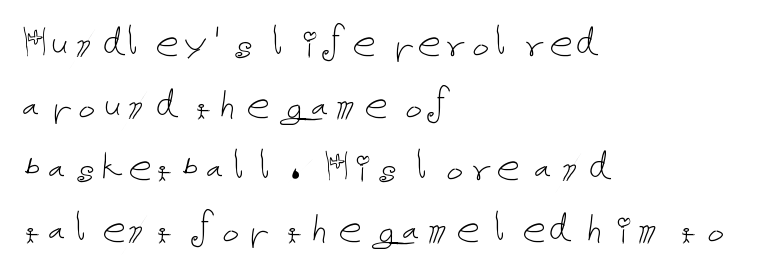
{"italic": "no", "bold": "no", "weight": "thin", "width": "normal", "stroke_contrast": "low", "x_height": "medium", "underline": "no", "align": "left", "line_spacing": "normal", "line_spacing_ratio": 1.32, "letter_spacing": "normal", "letter_spacing_em": 0.0, "glyph_px": 47}
